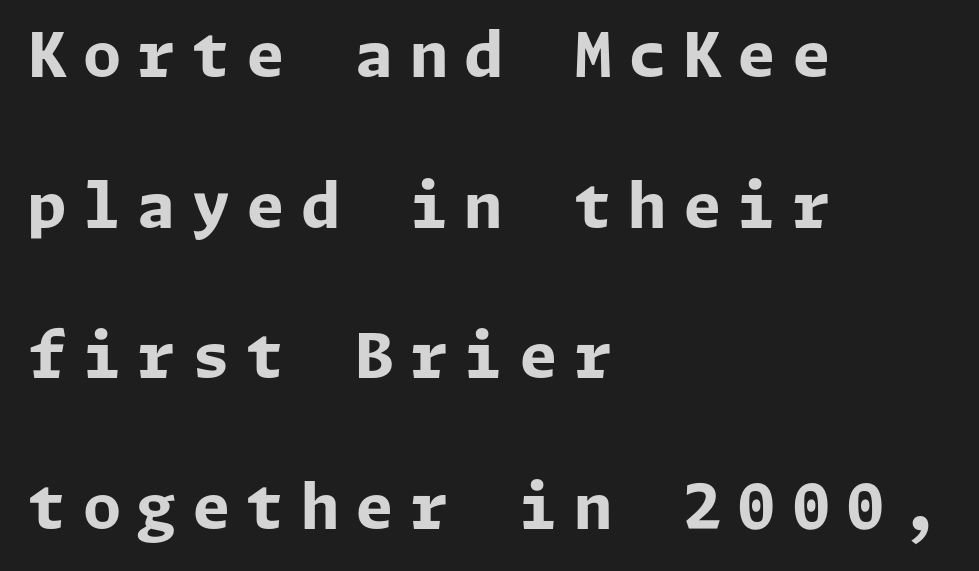
Q: Is the text bold? A: Yes.
Q: Is the text italic (slanted)? A: No, it is upright.
Q: Is the typeface a serif or a sans-serif typeface? A: Sans-serif.
Q: Is the text underlined? A: No.
Q: How is the paragraph aligned? A: Left-aligned.
Q: Is the spacing between letters normal or unusually wide? A: Unusually wide.
Q: Is the spacing between lines tight, normal or loose? A: Loose.
Q: Width (condensed, normal, or wide)? A: Normal.
Q: Stroke contrast? A: Low.
Q: x-height? A: Medium.
